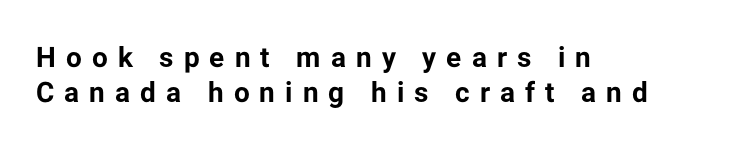
{"serif": "no", "italic": "no", "bold": "yes", "weight": "bold", "width": "normal", "stroke_contrast": "low", "x_height": "medium", "monospaced": "no", "underline": "no", "align": "left", "line_spacing": "normal", "line_spacing_ratio": 1.25, "letter_spacing": "wide", "letter_spacing_em": 0.36, "glyph_px": 28}
